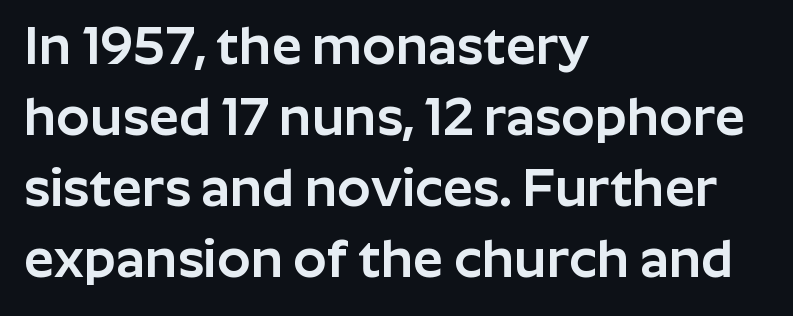
Q: Is the text italic (slanted)? A: No, it is upright.
Q: Is the typeface a serif or a sans-serif typeface? A: Sans-serif.
Q: Is the text underlined? A: No.
Q: How is the paragraph aligned? A: Left-aligned.
Q: Is the spacing between letters normal or unusually wide? A: Normal.
Q: Is the spacing between lines tight, normal or loose? A: Normal.
Q: Width (condensed, normal, or wide)? A: Normal.
Q: Stroke contrast? A: Low.
Q: x-height? A: Medium.
Q: Monospaced? A: No.
